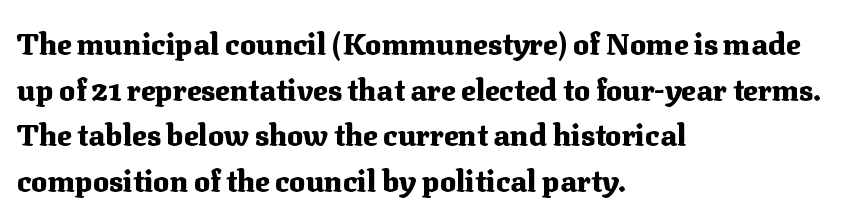
Q: Is the text bold? A: Yes.
Q: Is the text italic (slanted)? A: No, it is upright.
Q: Is the typeface a serif or a sans-serif typeface? A: Serif.
Q: Is the text underlined? A: No.
Q: How is the paragraph aligned? A: Left-aligned.
Q: Is the spacing between letters normal or unusually wide? A: Normal.
Q: Is the spacing between lines tight, normal or loose? A: Normal.
Q: Width (condensed, normal, or wide)? A: Normal.
Q: Stroke contrast? A: Medium.
Q: x-height? A: Medium.
Q: Monospaced? A: No.
